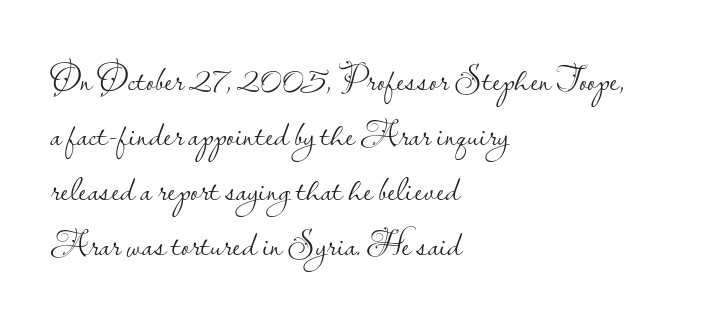
The image shows 36 px light sans-serif type; set left-aligned, normal line spacing (1.53x), normal letter spacing, not underlined; low stroke contrast and a small x-height.
